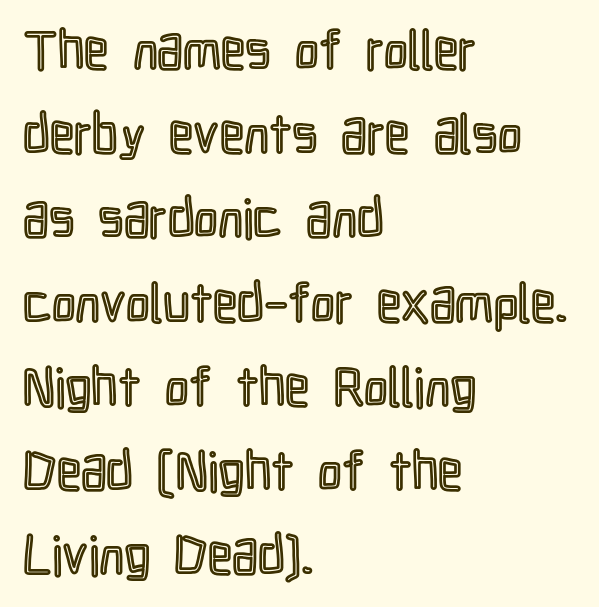
{"italic": "no", "width": "condensed", "x_height": "medium", "monospaced": "no", "underline": "no", "align": "left", "line_spacing": "normal", "line_spacing_ratio": 1.56, "letter_spacing": "normal", "letter_spacing_em": 0.0, "glyph_px": 54}
